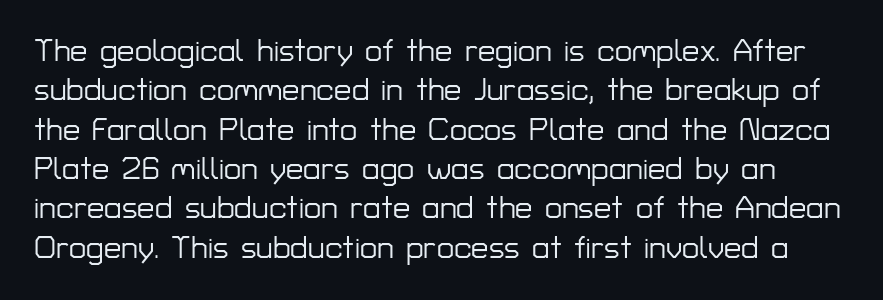
Q: Is the text italic (slanted)? A: No, it is upright.
Q: Is the typeface a serif or a sans-serif typeface? A: Sans-serif.
Q: Is the text underlined? A: No.
Q: Is the spacing between letters normal or unusually wide? A: Normal.
Q: Is the spacing between lines tight, normal or loose? A: Normal.
Q: Width (condensed, normal, or wide)? A: Normal.
Q: Stroke contrast? A: Low.
Q: x-height? A: Medium.
Q: Monospaced? A: No.
